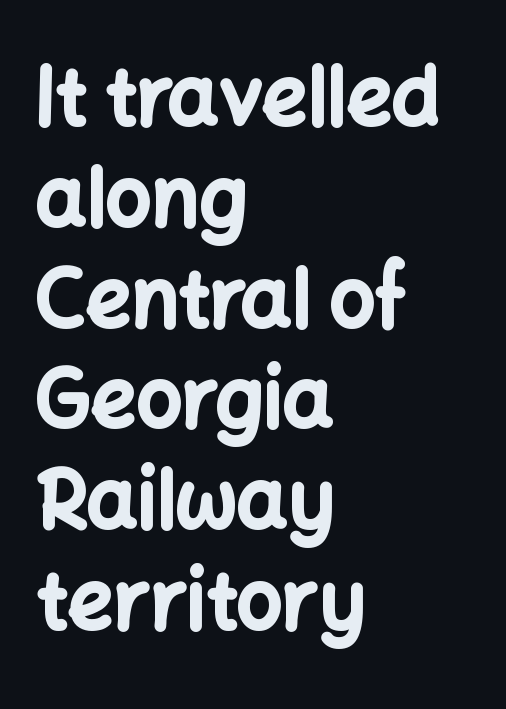
Q: Is the text bold? A: Yes.
Q: Is the text italic (slanted)? A: No, it is upright.
Q: Is the typeface a serif or a sans-serif typeface? A: Sans-serif.
Q: Is the text underlined? A: No.
Q: How is the paragraph aligned? A: Left-aligned.
Q: Is the spacing between letters normal or unusually wide? A: Normal.
Q: Is the spacing between lines tight, normal or loose? A: Normal.
Q: Width (condensed, normal, or wide)? A: Normal.
Q: Stroke contrast? A: Low.
Q: x-height? A: Medium.
Q: Monospaced? A: No.
